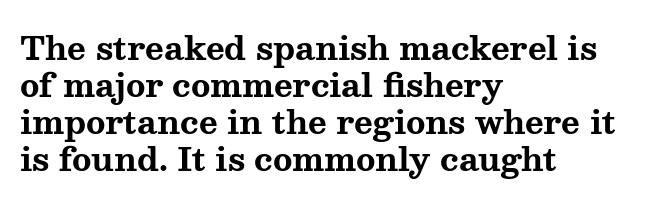
Beneath every word, the page is bare. Tall strokes in this sample are plumb rather than angled. This rendering uses left alignment, leaving the right contour irregular. Nobody touched the tracking dial on this one. Each letter's strokes conclude with small projecting serifs.
